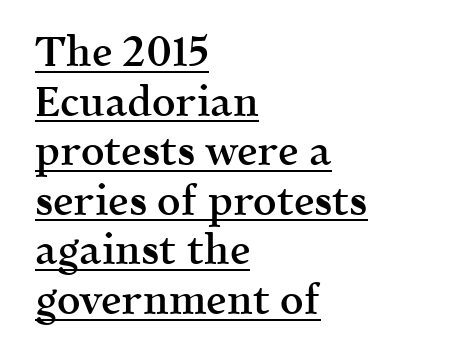
{"serif": "yes", "italic": "no", "bold": "semi", "weight": "semibold", "width": "normal", "x_height": "medium", "monospaced": "no", "underline": "yes", "align": "left", "line_spacing_ratio": 1.21, "letter_spacing": "normal", "letter_spacing_em": 0.0, "glyph_px": 41}
